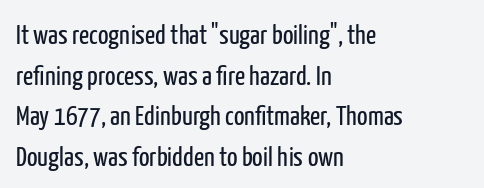
The image shows 28 px regular-weight, condensed sans-serif type, upright; set left-aligned, normal line spacing (1.45x), normal letter spacing, not underlined; low stroke contrast and a medium x-height.
